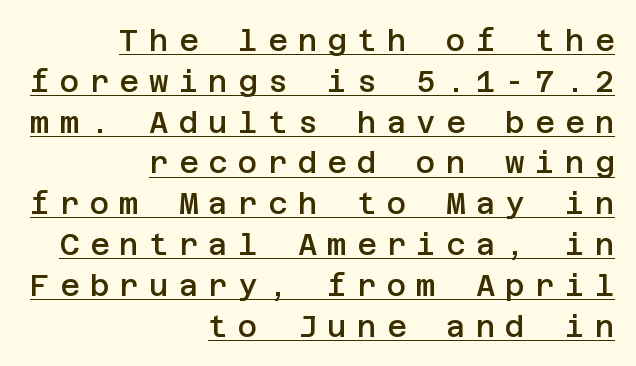
Q: Is the text bold? A: Semi-bold.
Q: Is the text italic (slanted)? A: No, it is upright.
Q: Is the typeface a serif or a sans-serif typeface? A: Sans-serif.
Q: Is the text underlined? A: Yes.
Q: How is the paragraph aligned? A: Right-aligned.
Q: Is the spacing between letters normal or unusually wide? A: Unusually wide.
Q: Is the spacing between lines tight, normal or loose? A: Normal.
Q: Width (condensed, normal, or wide)? A: Normal.
Q: Stroke contrast? A: Low.
Q: x-height? A: Large.
